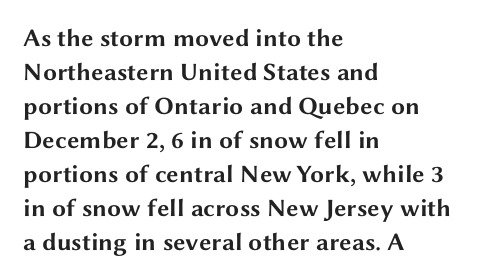
Q: Is the text bold? A: Yes.
Q: Is the text italic (slanted)? A: No, it is upright.
Q: Is the text underlined? A: No.
Q: How is the paragraph aligned? A: Left-aligned.
Q: Is the spacing between letters normal or unusually wide? A: Normal.
Q: Is the spacing between lines tight, normal or loose? A: Normal.
